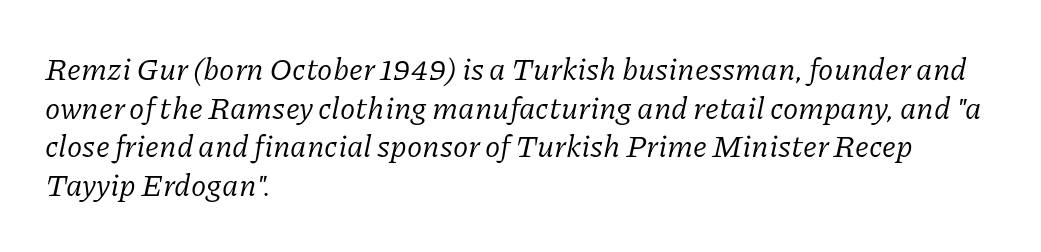
Q: Is the text bold? A: No.
Q: Is the text italic (slanted)? A: Yes, it leans right by about 11 degrees.
Q: Is the typeface a serif or a sans-serif typeface? A: Serif.
Q: Is the text underlined? A: No.
Q: How is the paragraph aligned? A: Left-aligned.
Q: Is the spacing between letters normal or unusually wide? A: Normal.
Q: Is the spacing between lines tight, normal or loose? A: Normal.
Q: Width (condensed, normal, or wide)? A: Normal.
Q: Stroke contrast? A: Low.
Q: x-height? A: Medium.
Q: Monospaced? A: No.
